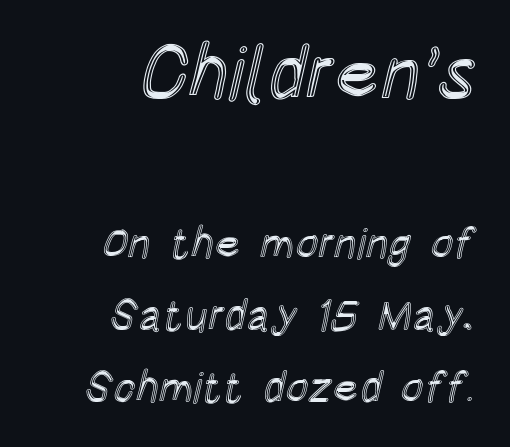
{"width": "condensed", "x_height": "large", "monospaced": "no", "underline": "no", "align": "right", "line_spacing": "normal", "line_spacing_ratio": 1.67, "letter_spacing": "normal", "letter_spacing_em": 0.0, "larger_block": "first", "size_ratio": 1.74, "glyph_px": 75}
